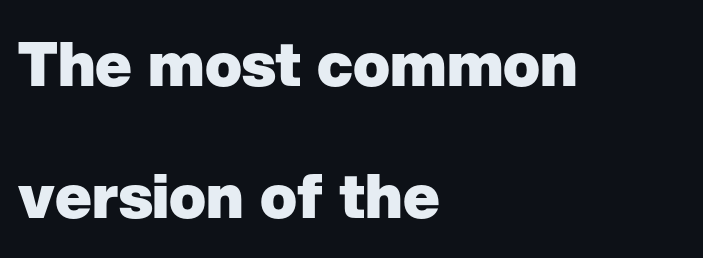
{"serif": "no", "italic": "no", "bold": "yes", "weight": "heavy", "width": "normal", "stroke_contrast": "low", "x_height": "medium", "monospaced": "no", "underline": "no", "align": "left", "line_spacing": "loose", "line_spacing_ratio": 2.17, "letter_spacing": "normal", "letter_spacing_em": 0.0, "glyph_px": 61}
